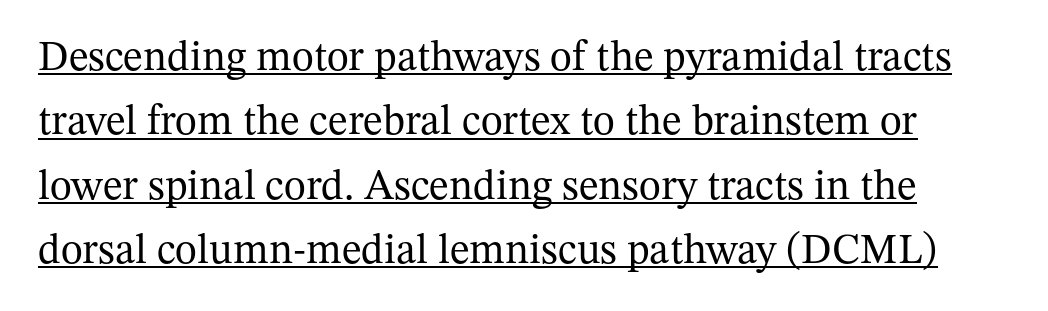
The image shows 42 px regular-weight serif type, upright; set normal line spacing (1.53x), normal letter spacing, underlined; medium stroke contrast and a medium x-height.
